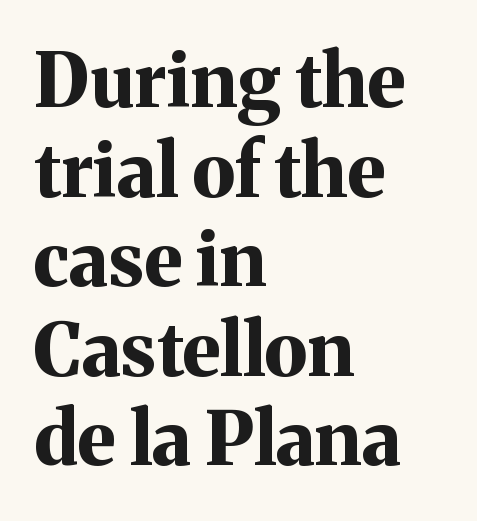
Strokes here are thick enough to call this a true bold. Each row of text sits above clean, open space. Layout note: lines flush left. The letters advance in unequal steps, a hallmark of proportional type.
